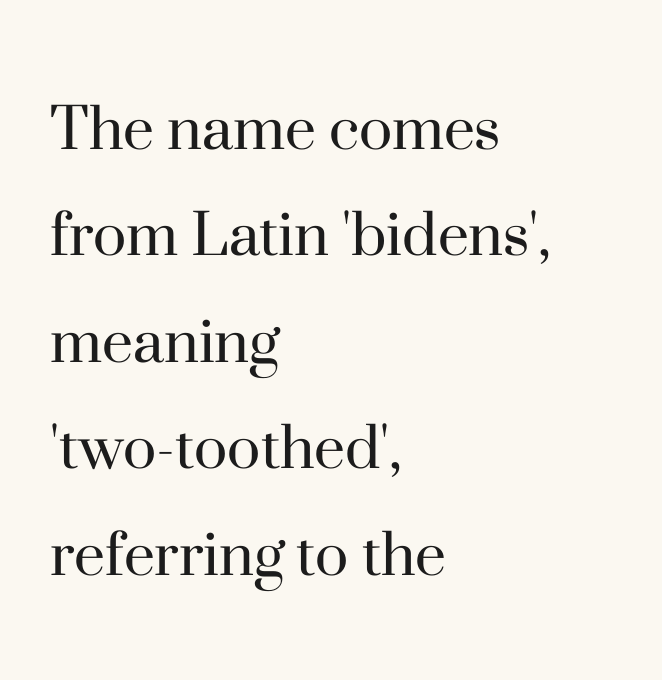
{"serif": "yes", "italic": "no", "bold": "no", "weight": "regular", "width": "normal", "stroke_contrast": "high", "x_height": "small", "monospaced": "no", "underline": "no", "align": "left", "line_spacing": "normal", "line_spacing_ratio": 1.52, "letter_spacing": "normal", "letter_spacing_em": 0.0, "glyph_px": 70}
